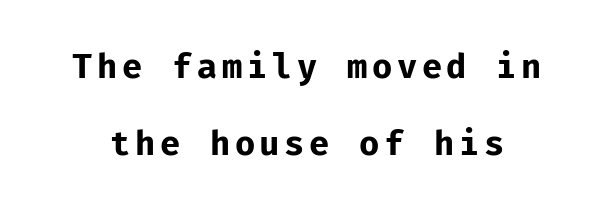
Posture: vertical. Nothing sits at the stroke ends, so this counts as sans-serif. The rendering uses a large line-height, opening up the rows. The face used here is monospaced, like something from a code editor. Weight check: bold — yes, fully. Unmarked baselines from the first word to the last.
